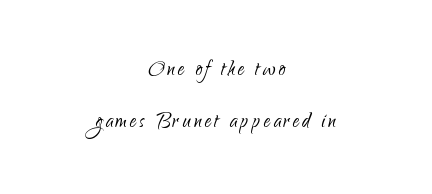
Q: Is the text bold? A: No.
Q: Is the text italic (slanted)? A: Yes.
Q: Is the text underlined? A: No.
Q: How is the paragraph aligned? A: Centered.
Q: Is the spacing between lines tight, normal or loose? A: Loose.
